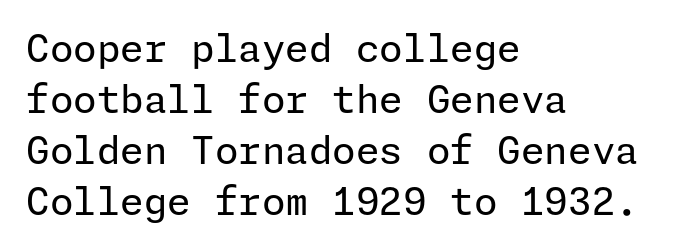
{"serif": "no", "italic": "no", "bold": "no", "weight": "regular", "width": "normal", "stroke_contrast": "low", "x_height": "medium", "underline": "no", "align": "left", "line_spacing": "normal", "line_spacing_ratio": 1.34, "letter_spacing": "normal", "letter_spacing_em": 0.0, "glyph_px": 38}
